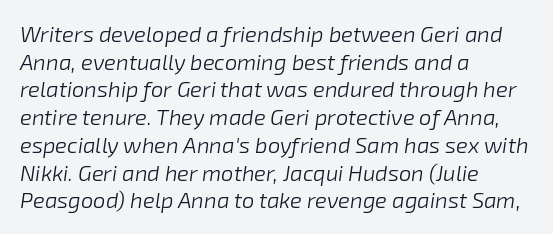
Reading down the column, the eye jumps a familiar distance to each next line. The rendering anchors every line to the left-hand side. You could call the tracking neutral — neither tight nor loose. Heft: none added — not bold. The whole block is typeset with a tilt.
